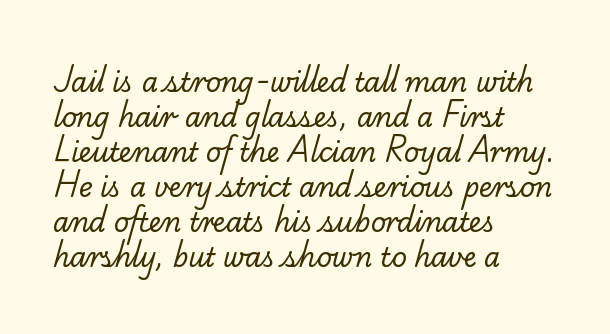
{"bold": "no", "underline": "no", "align": "left", "line_spacing": "normal", "line_spacing_ratio": 1.35, "letter_spacing": "normal", "letter_spacing_em": 0.0, "glyph_px": 26}
